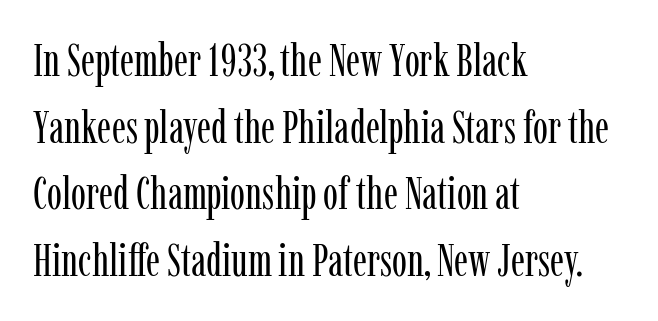
The image shows 45 px regular-weight, condensed serif type, upright; set left-aligned, normal line spacing (1.48x), normal letter spacing, not underlined; low stroke contrast and a medium x-height.
